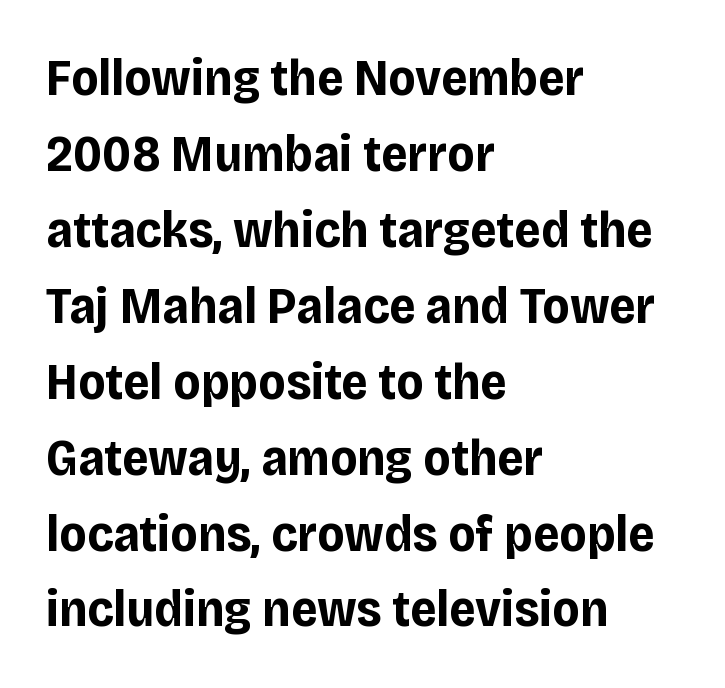
Q: Is the text bold? A: Yes.
Q: Is the text italic (slanted)? A: No, it is upright.
Q: Is the typeface a serif or a sans-serif typeface? A: Sans-serif.
Q: Is the text underlined? A: No.
Q: How is the paragraph aligned? A: Left-aligned.
Q: Is the spacing between letters normal or unusually wide? A: Normal.
Q: Is the spacing between lines tight, normal or loose? A: Normal.
Q: Width (condensed, normal, or wide)? A: Normal.
Q: Stroke contrast? A: Low.
Q: x-height? A: Large.
Q: Monospaced? A: No.
